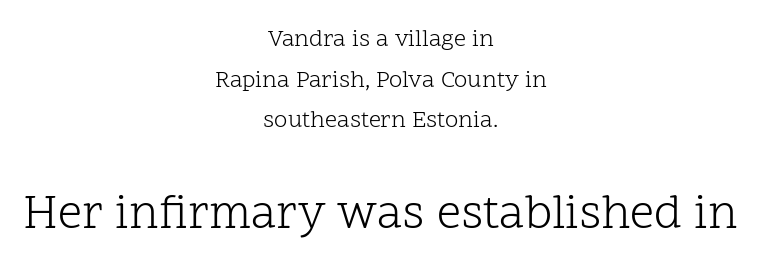
The face used here is proportionally spaced, like ordinary book or web type. Honestly, there is no underline to notice here at all. The letters in the lower block stand taller than those in the block above. The space between consecutive lines is moderate. The horizontal fit of the characters is conventional and even. Regarding serifs, this sample has them.
